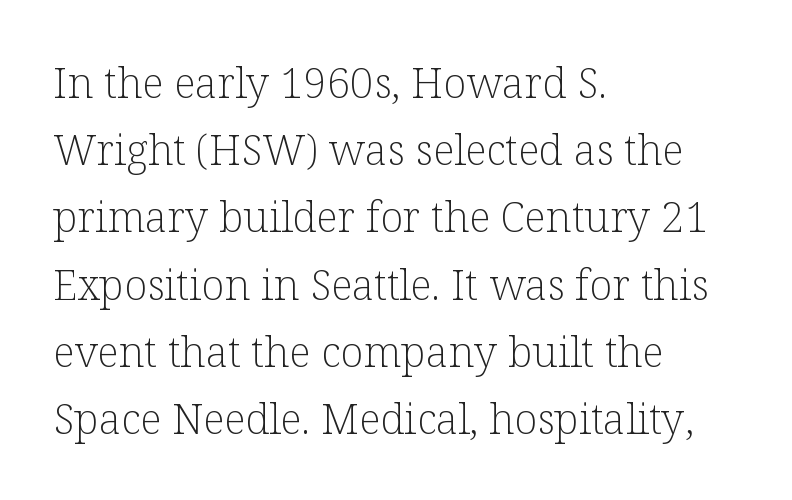
The image shows 42 px light serif type, upright; set left-aligned, normal line spacing (1.6x), normal letter spacing, not underlined; low stroke contrast and a medium x-height.
